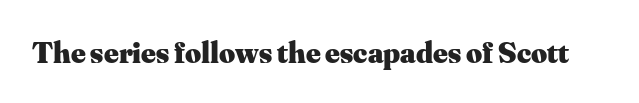
The face used here has the dense, thick strokes of a bold. Unlike italic type, these characters show no tilt at all. Standard letterfit; no display-style spreading of the glyphs. Decoration check: the copy has no underline. Letterform terminals end in serifs throughout the passage.
